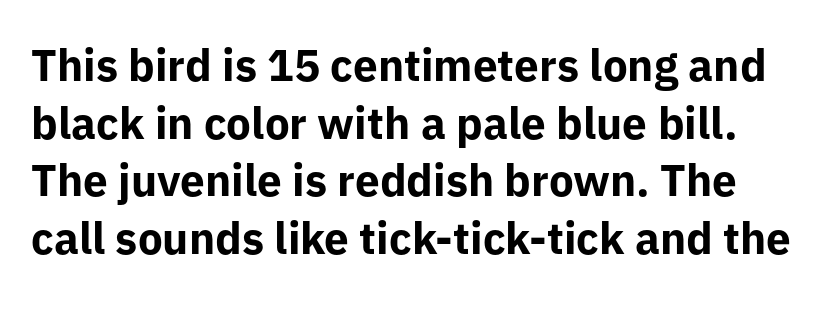
{"serif": "no", "italic": "no", "bold": "yes", "weight": "bold", "width": "normal", "stroke_contrast": "low", "x_height": "medium", "monospaced": "no", "underline": "no", "line_spacing": "normal", "line_spacing_ratio": 1.31, "letter_spacing": "normal", "letter_spacing_em": 0.0, "glyph_px": 44}
